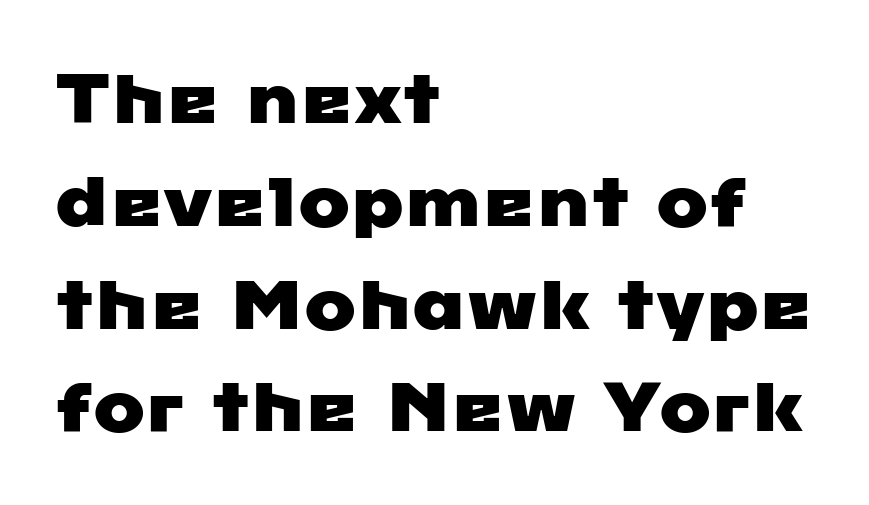
The image shows 69 px wide sans-serif type; set left-aligned, normal line spacing (1.49x), normal letter spacing, not underlined; low stroke contrast and a medium x-height.
